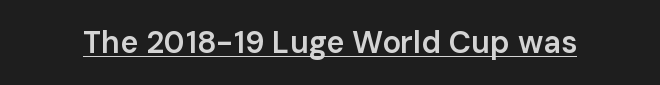
A typesetter would label this face a sans. The rendering keeps characters at their native spacing. The strokes are fattened partway — semibold, not bold. The rendered words wear a rule along their underside.
